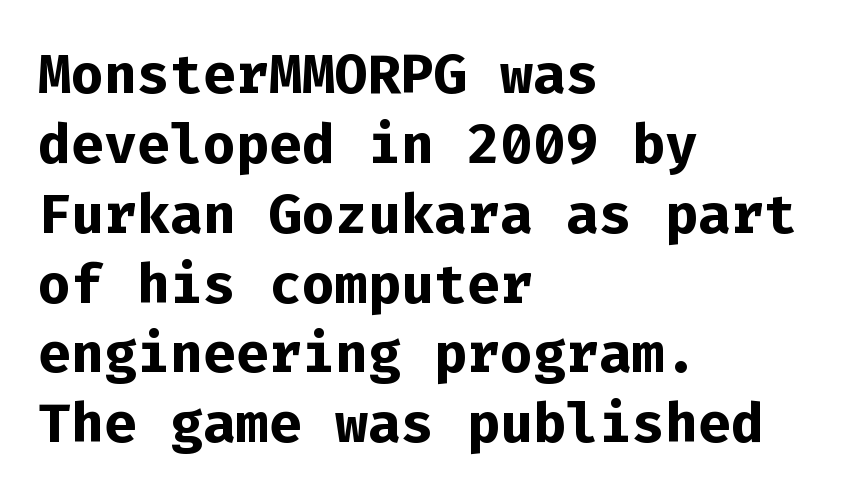
Q: Is the text bold? A: Yes.
Q: Is the text italic (slanted)? A: No, it is upright.
Q: Is the typeface a serif or a sans-serif typeface? A: Sans-serif.
Q: Is the text underlined? A: No.
Q: How is the paragraph aligned? A: Left-aligned.
Q: Is the spacing between letters normal or unusually wide? A: Normal.
Q: Is the spacing between lines tight, normal or loose? A: Normal.
Q: Width (condensed, normal, or wide)? A: Normal.
Q: Stroke contrast? A: Low.
Q: x-height? A: Medium.
Q: Monospaced? A: Yes.
